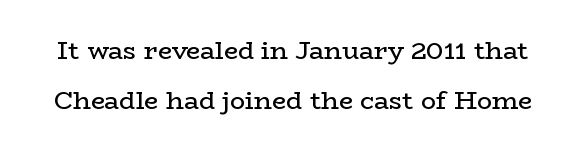
The image shows 25 px text type, upright; set loose line spacing (2.0x), normal letter spacing, not underlined.
